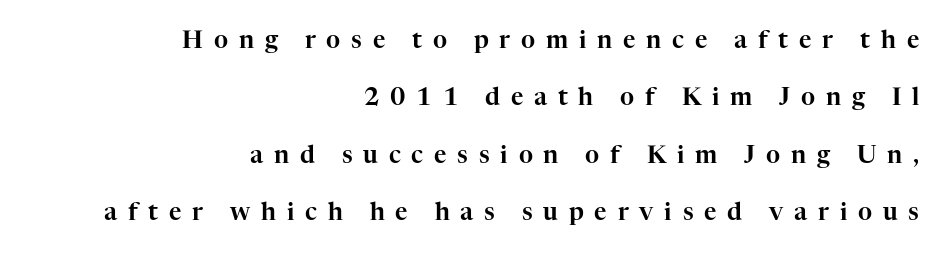
Q: Is the text italic (slanted)? A: No, it is upright.
Q: Is the text underlined? A: No.
Q: How is the paragraph aligned? A: Right-aligned.
Q: Is the spacing between letters normal or unusually wide? A: Unusually wide.
Q: Is the spacing between lines tight, normal or loose? A: Loose.
